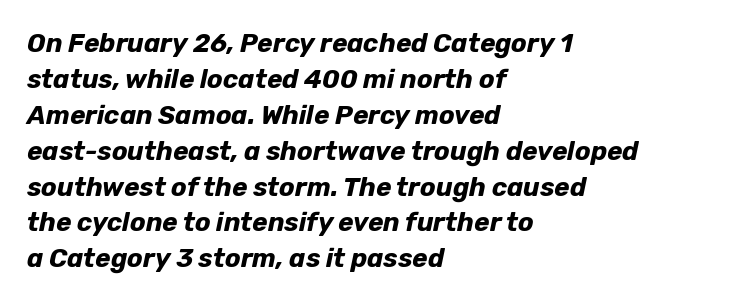
The image shows 26 px bold type, italic (leaning right); set left-aligned, normal line spacing (1.38x), normal letter spacing, not underlined.
